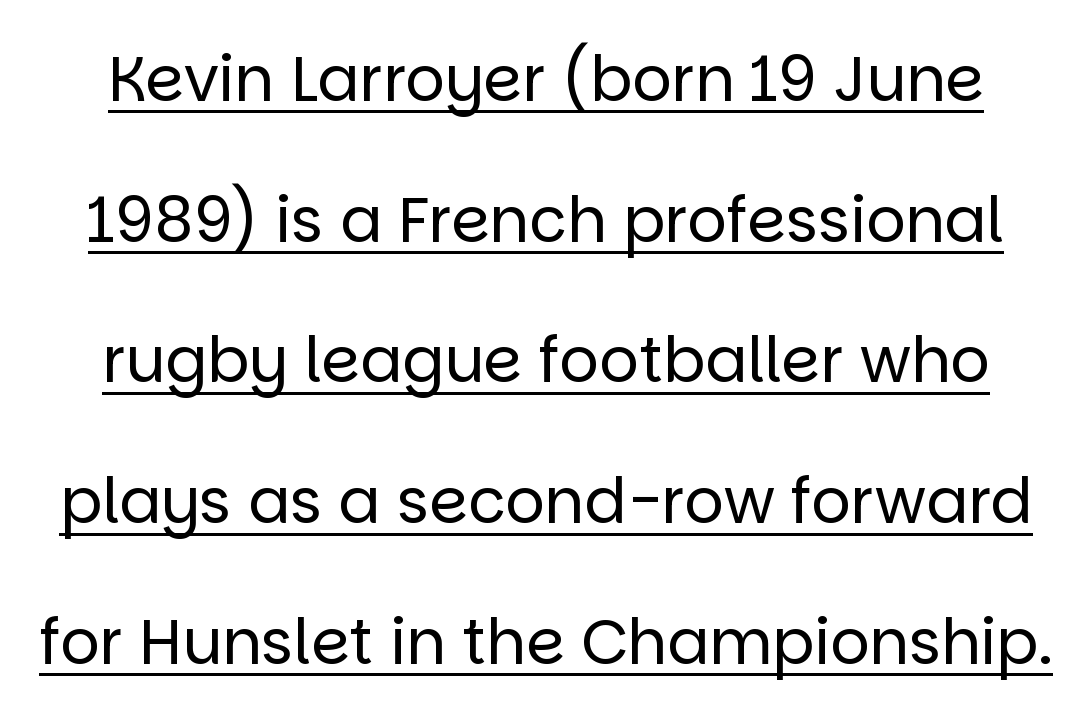
Is the type heavy? It reads as light-to-regular instead. This is sans-serif lettering, the kind often seen on screens and signage. Rows of type keep a wide berth in the vertical direction. The face used here appears with an underline applied. The letters advance in unequal steps, a hallmark of proportional type. Posture: upright roman.
